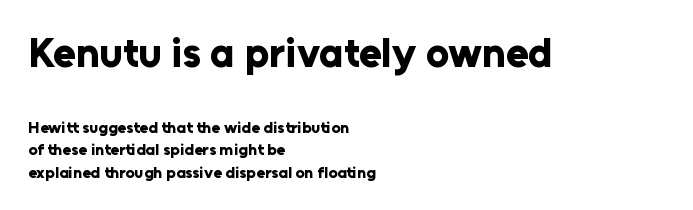
Q: Is the text bold? A: Yes.
Q: Is the text italic (slanted)? A: No, it is upright.
Q: Is the typeface a serif or a sans-serif typeface? A: Sans-serif.
Q: Is the text underlined? A: No.
Q: How is the paragraph aligned? A: Left-aligned.
Q: Is the spacing between letters normal or unusually wide? A: Normal.
Q: Is the spacing between lines tight, normal or loose? A: Normal.
Q: Which block of text is set in a larger size, the first (top) or the second (bottom)? A: The first (top) one.
Q: Width (condensed, normal, or wide)? A: Normal.
Q: Stroke contrast? A: Low.
Q: x-height? A: Medium.
Q: Monospaced? A: No.
